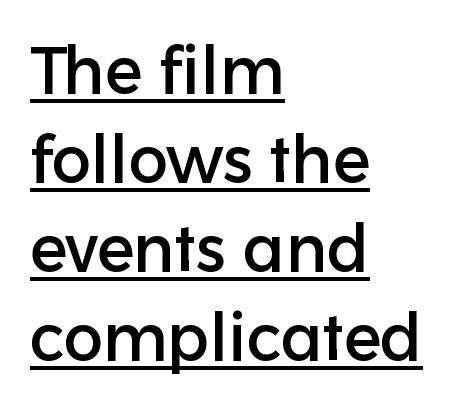
Q: Is the text italic (slanted)? A: No, it is upright.
Q: Is the typeface a serif or a sans-serif typeface? A: Sans-serif.
Q: Is the text underlined? A: Yes.
Q: How is the paragraph aligned? A: Left-aligned.
Q: Is the spacing between letters normal or unusually wide? A: Normal.
Q: Is the spacing between lines tight, normal or loose? A: Normal.
Q: Width (condensed, normal, or wide)? A: Normal.
Q: Stroke contrast? A: Low.
Q: x-height? A: Medium.
Q: Monospaced? A: No.
